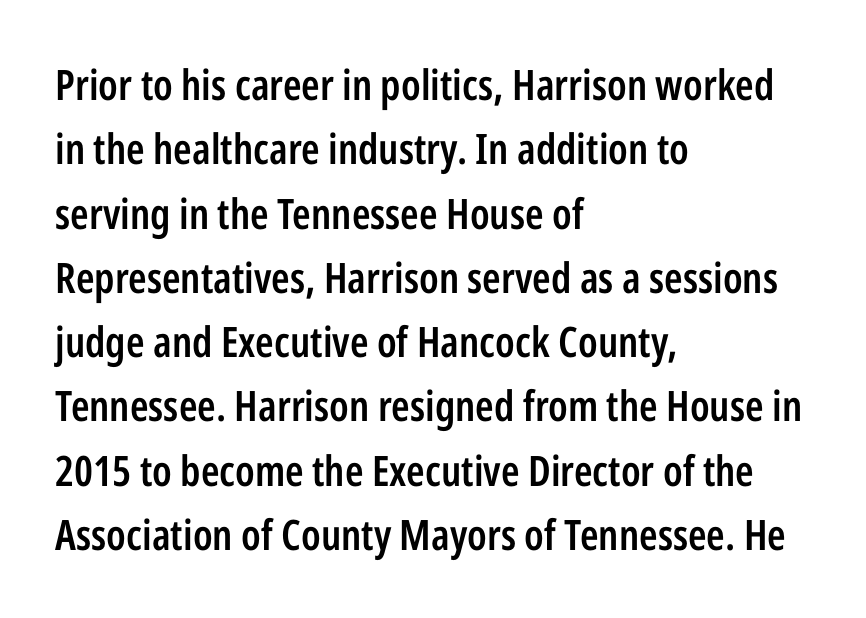
{"serif": "no", "italic": "no", "bold": "semi", "weight": "semibold", "width": "condensed", "stroke_contrast": "low", "x_height": "medium", "monospaced": "no", "underline": "no", "align": "left", "line_spacing": "normal", "line_spacing_ratio": 1.53, "letter_spacing": "normal", "letter_spacing_em": 0.0, "glyph_px": 42}
